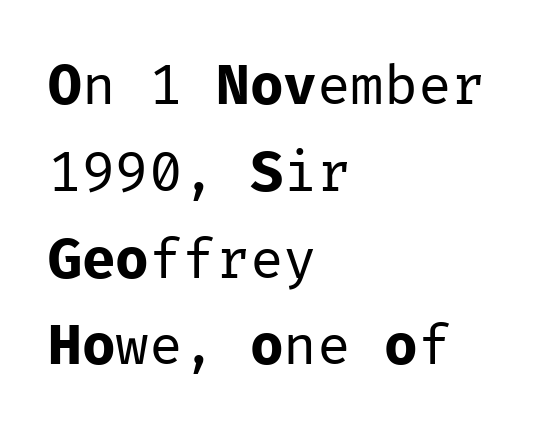
Glance below the letters and you will spot only blank space. Quick note: not italic, upright. Students, note that the glyphs here touch the page at normal intervals. The paragraph has a hard left edge and a soft right edge.
